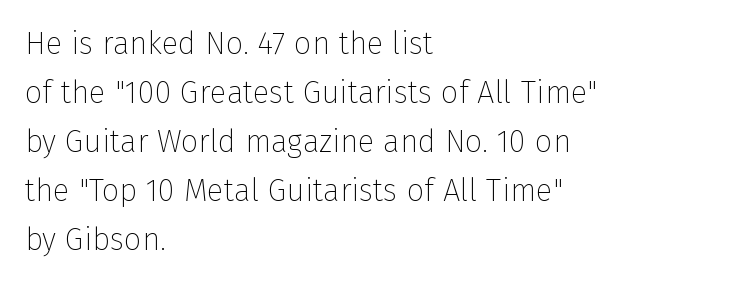
Looks like regular typesetting: each glyph gets only the width it needs. The space between consecutive lines is moderate. You can tell from the bare stems that sans-serif type was used. What stands out about the letter spacing? Nothing — it is the standard amount. The foot of each line stays bare and open. Compared with a centered layout, this one pins lines to the left instead.
